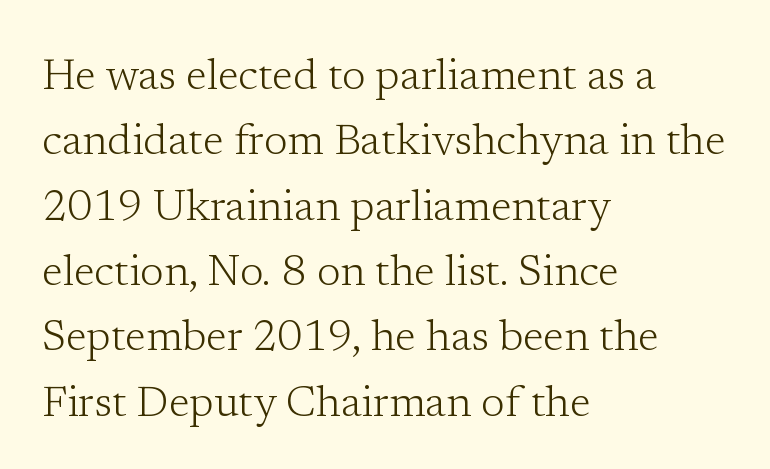
{"serif": "yes", "italic": "no", "bold": "no", "weight": "light", "width": "normal", "stroke_contrast": "low", "x_height": "medium", "monospaced": "no", "underline": "no", "align": "left", "line_spacing": "normal", "line_spacing_ratio": 1.52, "letter_spacing": "normal", "letter_spacing_em": 0.0, "glyph_px": 43}
